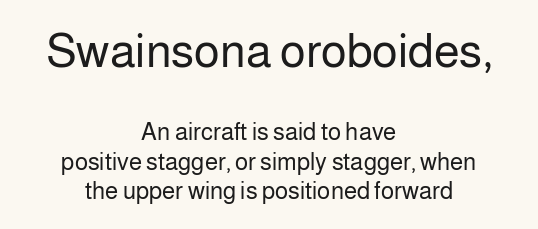
Q: Is the text bold? A: No.
Q: Is the text italic (slanted)? A: No, it is upright.
Q: Is the typeface a serif or a sans-serif typeface? A: Sans-serif.
Q: Is the text underlined? A: No.
Q: How is the paragraph aligned? A: Centered.
Q: Is the spacing between letters normal or unusually wide? A: Normal.
Q: Which block of text is set in a larger size, the first (top) or the second (bottom)? A: The first (top) one.
Q: Width (condensed, normal, or wide)? A: Normal.
Q: Stroke contrast? A: Low.
Q: x-height? A: Medium.
Q: Monospaced? A: No.
